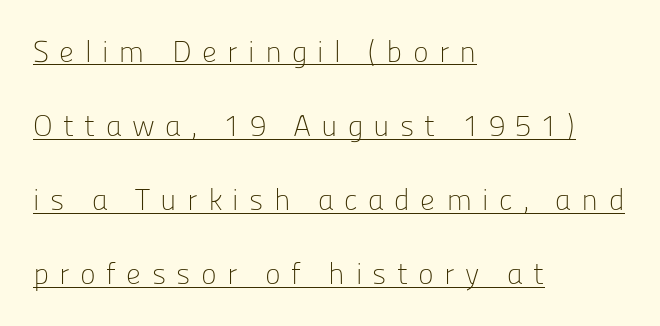
{"serif": "no", "italic": "no", "bold": "no", "weight": "light", "width": "normal", "stroke_contrast": "low", "x_height": "medium", "monospaced": "no", "underline": "yes", "align": "left", "line_spacing": "loose", "line_spacing_ratio": 2.47, "letter_spacing": "wide", "letter_spacing_em": 0.34, "glyph_px": 30}
